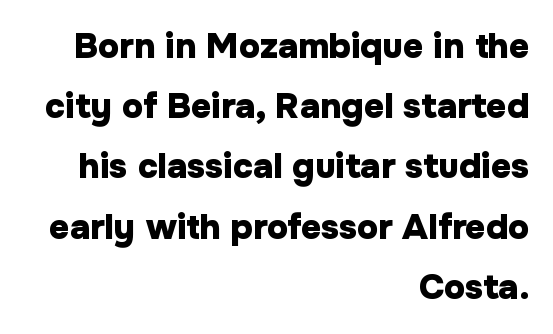
Spacing verdict: proportional, widths tailored to each character. Honestly, the letter spacing is just normal — you wouldn't notice it. The baseline area is clear. These lines carry a lot of weight — the face is fully bold.
